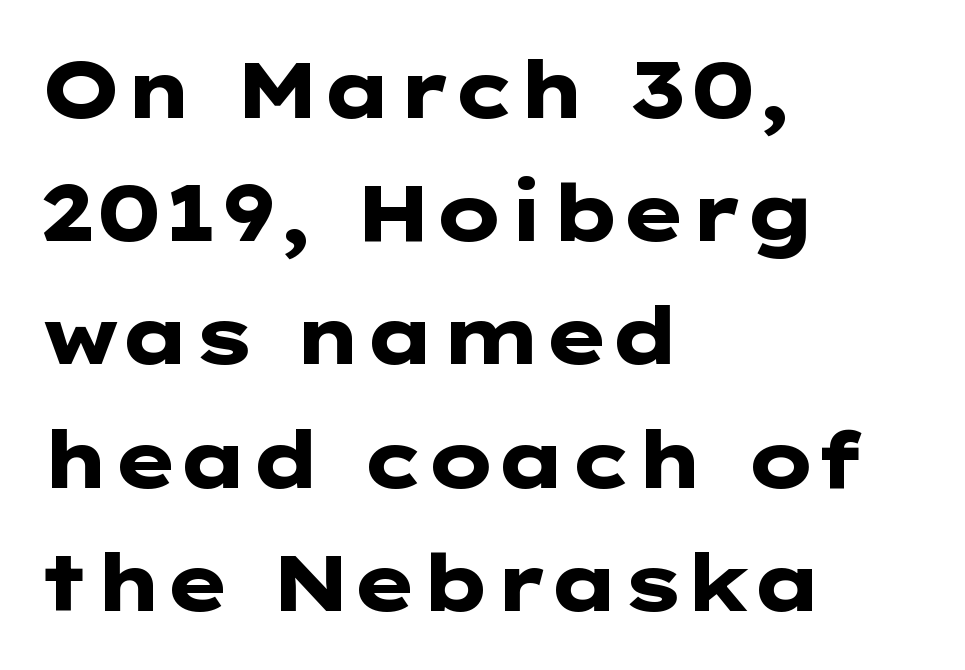
The image shows 79 px heavy, wide sans-serif type, upright; set left-aligned, normal line spacing (1.56x), normal letter spacing, not underlined; low stroke contrast and a medium x-height.
